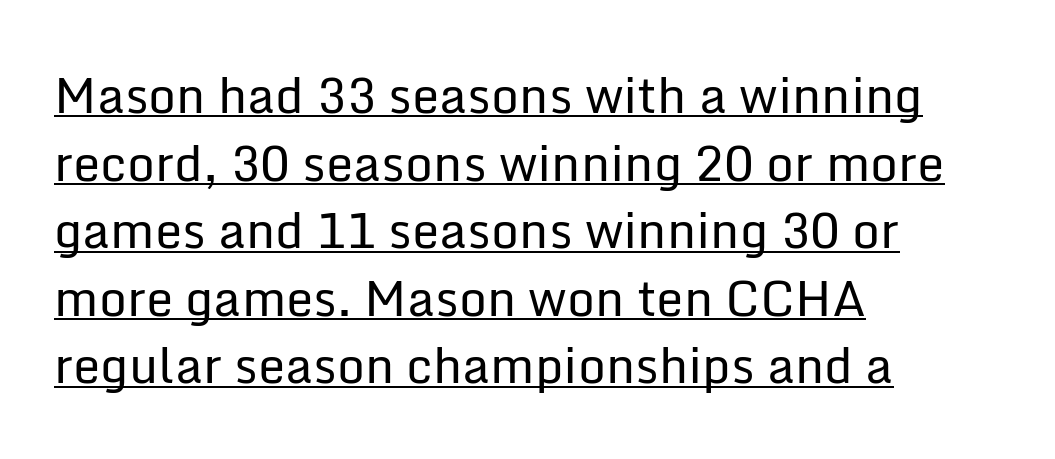
Q: Is the text bold? A: No.
Q: Is the text italic (slanted)? A: No, it is upright.
Q: Is the typeface a serif or a sans-serif typeface? A: Sans-serif.
Q: Is the text underlined? A: Yes.
Q: How is the paragraph aligned? A: Left-aligned.
Q: Is the spacing between letters normal or unusually wide? A: Normal.
Q: Is the spacing between lines tight, normal or loose? A: Normal.
Q: Width (condensed, normal, or wide)? A: Normal.
Q: Stroke contrast? A: Low.
Q: x-height? A: Medium.
Q: Monospaced? A: No.
